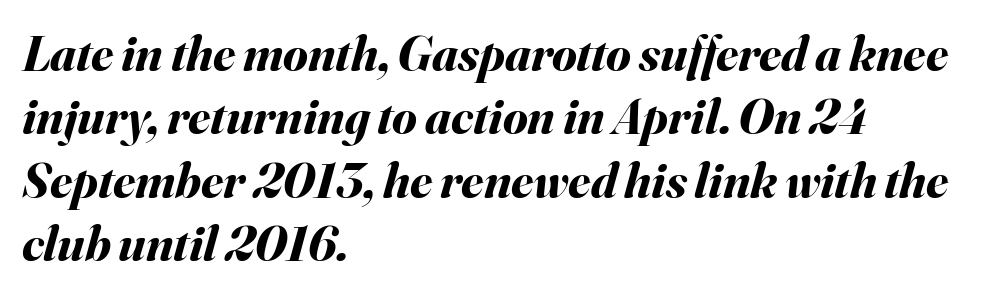
Each letter keeps its own natural width here, so spacing adapts to shape. The gap between lines stays unmarked. Letter spacing: default. Casual observation: everything's shoved over to the left. Regarding leading, the lines here are spaced in the standard way. Slant detected: the letters are inclined.
